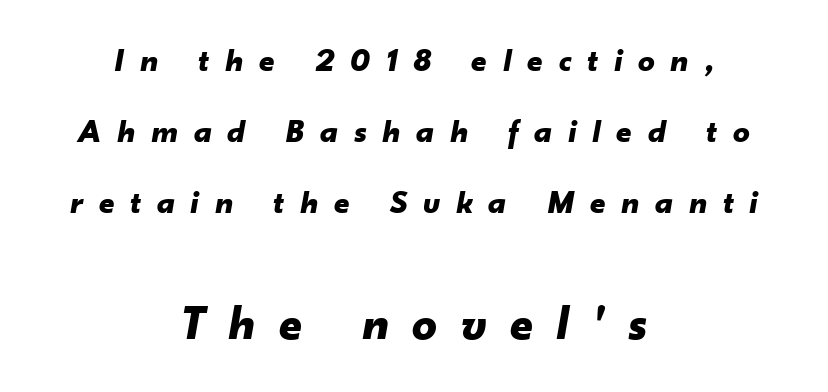
The letters are bold, with thick, heavy strokes. Short note: letters widely spaced. Looks like regular typesetting: each glyph gets only the width it needs. This block would shrink considerably if given ordinary leading; it's expanded now.
